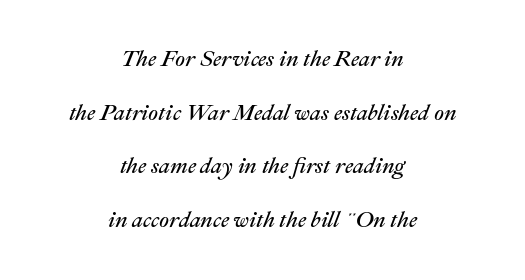
The image shows 22 px text type, italic (leaning right); set centered, loose line spacing (2.44x), normal letter spacing, not underlined.
